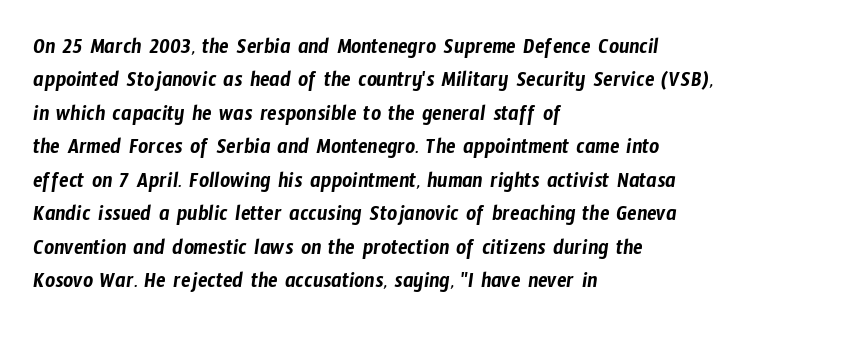
{"underline": "no", "align": "left", "line_spacing": "normal", "line_spacing_ratio": 1.52, "letter_spacing": "normal", "letter_spacing_em": 0.0, "glyph_px": 22}
